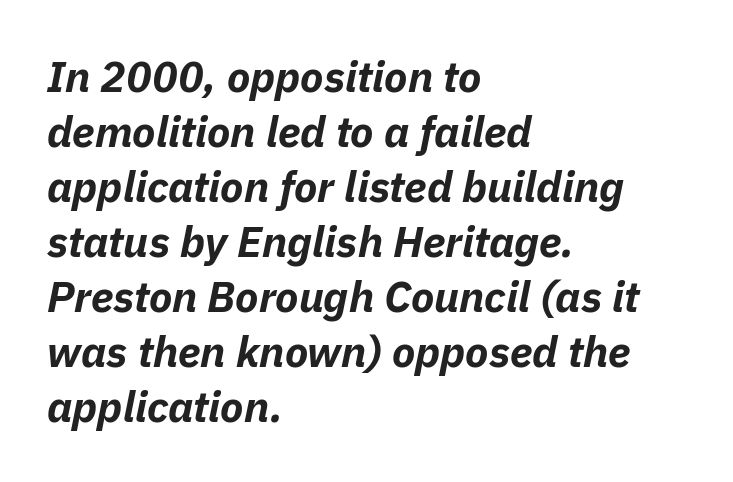
The image shows 43 px bold type, italic (leaning right); set left-aligned, normal line spacing (1.28x), normal letter spacing, not underlined; low stroke contrast and a medium x-height.
